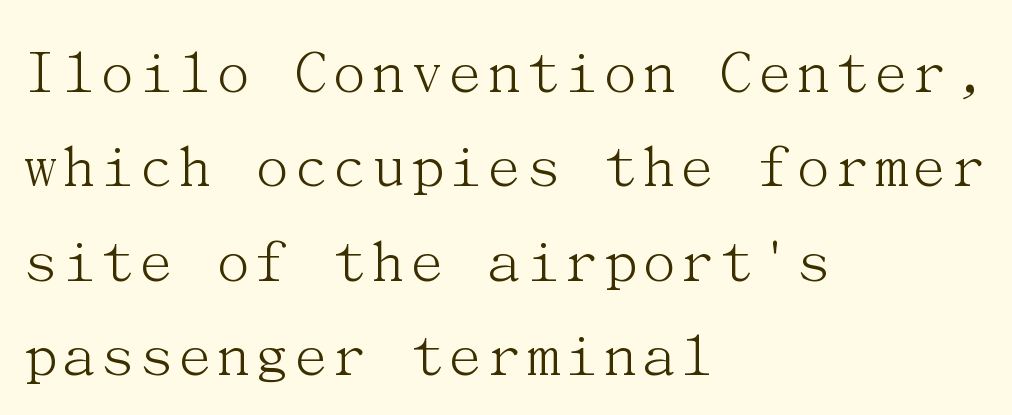
Q: Is the text bold? A: No.
Q: Is the text italic (slanted)? A: No, it is upright.
Q: Is the typeface a serif or a sans-serif typeface? A: Serif.
Q: Is the text underlined? A: No.
Q: How is the paragraph aligned? A: Left-aligned.
Q: Is the spacing between letters normal or unusually wide? A: Normal.
Q: Is the spacing between lines tight, normal or loose? A: Normal.
Q: Width (condensed, normal, or wide)? A: Normal.
Q: Stroke contrast? A: Medium.
Q: x-height? A: Medium.
